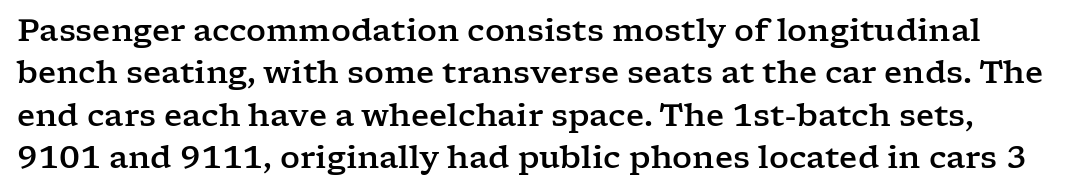
{"serif": "yes", "italic": "no", "width": "wide", "stroke_contrast": "low", "x_height": "medium", "monospaced": "no", "underline": "no", "line_spacing": "normal", "line_spacing_ratio": 1.37, "letter_spacing": "normal", "letter_spacing_em": 0.0, "glyph_px": 31}
